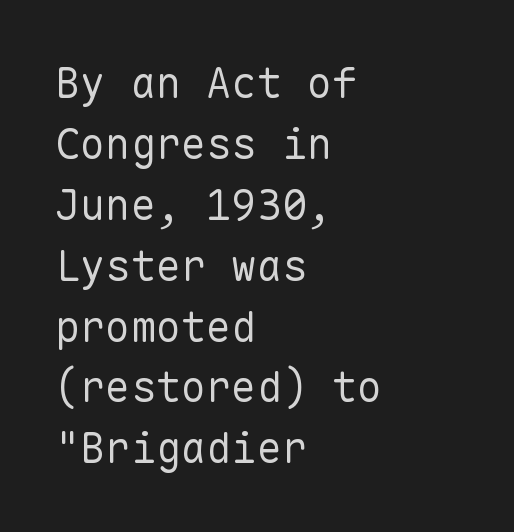
Q: Is the text bold? A: No.
Q: Is the text italic (slanted)? A: No, it is upright.
Q: Is the typeface a serif or a sans-serif typeface? A: Sans-serif.
Q: Is the text underlined? A: No.
Q: How is the paragraph aligned? A: Left-aligned.
Q: Is the spacing between letters normal or unusually wide? A: Normal.
Q: Is the spacing between lines tight, normal or loose? A: Normal.
Q: Width (condensed, normal, or wide)? A: Normal.
Q: Stroke contrast? A: Low.
Q: x-height? A: Medium.
Q: Monospaced? A: Yes.
